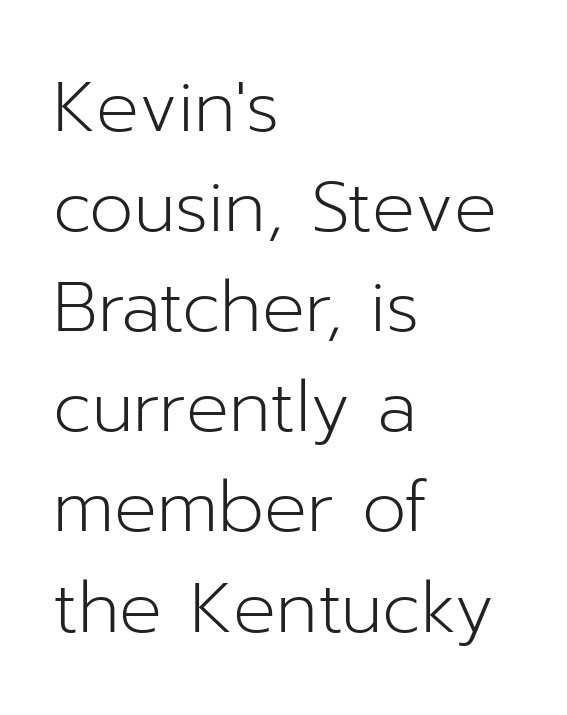
{"serif": "no", "italic": "no", "bold": "no", "weight": "light", "width": "normal", "stroke_contrast": "low", "x_height": "medium", "monospaced": "no", "underline": "no", "align": "left", "line_spacing": "normal", "line_spacing_ratio": 1.41, "letter_spacing": "normal", "letter_spacing_em": 0.0, "glyph_px": 71}
